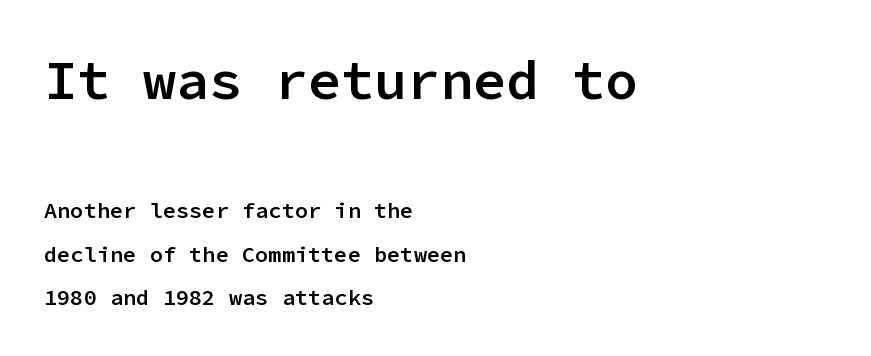
{"serif": "no", "italic": "no", "bold": "semi", "weight": "semibold", "width": "normal", "stroke_contrast": "low", "x_height": "medium", "monospaced": "yes", "underline": "no", "align": "left", "line_spacing": "loose", "line_spacing_ratio": 1.97, "letter_spacing": "normal", "letter_spacing_em": 0.0, "larger_block": "first", "size_ratio": 2.5, "glyph_px": 55}
